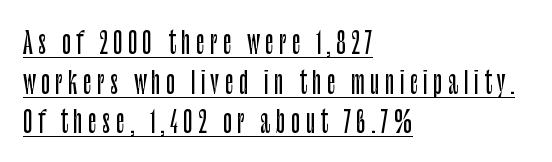
The rendering uses the underline text-decoration. Every stem runs plumb, perpendicular to the baseline. Is this a fixed-width face? No — the glyphs have proportional, varying widths. A student would call this left alignment; a typographer would say flush left, rag right. Regular leading.
